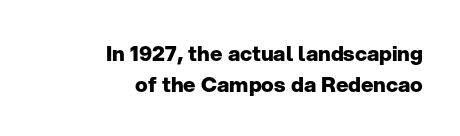
The image shows 21 px bold type, upright; set right-aligned, normal line spacing (1.46x), normal letter spacing, not underlined.
